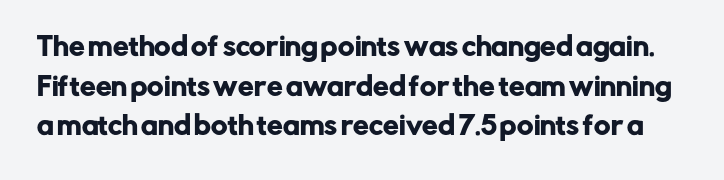
When letters stand straight like this, we call the style roman or upright. Honestly, there is no underline to notice here at all. Nothing unusual about the tracking: characters are spaced as the font intends. How would I describe the line gaps? Plain and ordinary.
